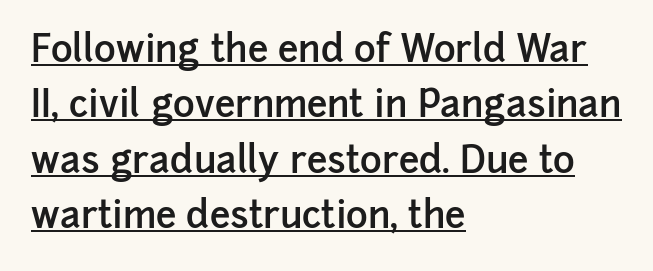
Q: Is the text bold? A: Semi-bold.
Q: Is the text italic (slanted)? A: No, it is upright.
Q: Is the typeface a serif or a sans-serif typeface? A: Sans-serif.
Q: Is the text underlined? A: Yes.
Q: How is the paragraph aligned? A: Left-aligned.
Q: Is the spacing between letters normal or unusually wide? A: Normal.
Q: Is the spacing between lines tight, normal or loose? A: Normal.
Q: Width (condensed, normal, or wide)? A: Normal.
Q: Stroke contrast? A: Low.
Q: x-height? A: Medium.
Q: Monospaced? A: No.
